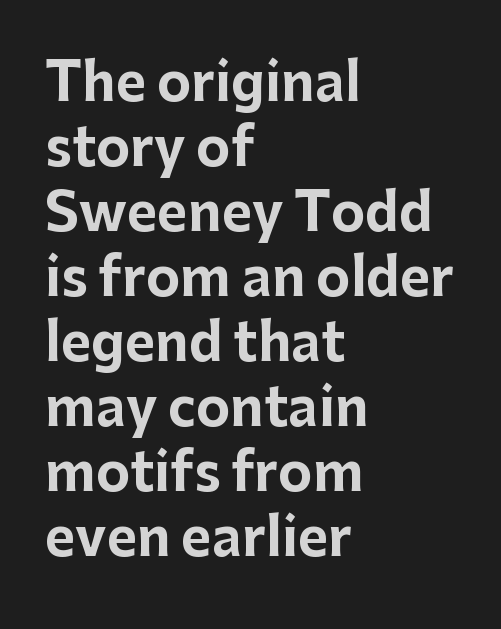
The image shows 52 px bold sans-serif type, upright; set left-aligned, normal line spacing (1.25x), normal letter spacing, not underlined; low stroke contrast and a medium x-height.
